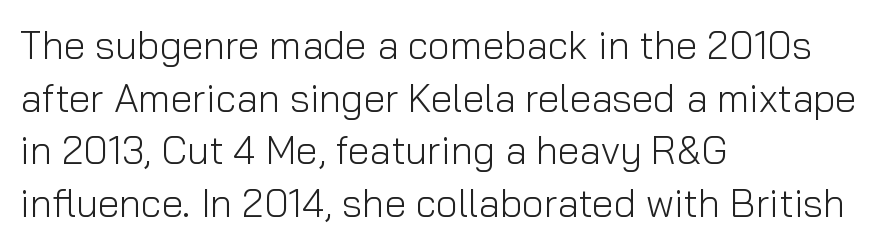
Descenders are the only things crossing below the line. Caption: standard tracking, unaltered. Examine the stroke ends and you'll find no serifs. Honestly, the row spacing looks completely unremarkable.
